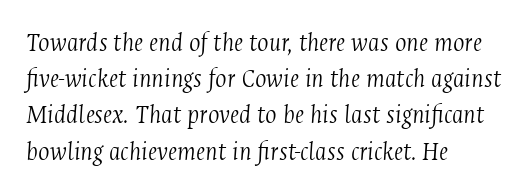
{"italic": "yes", "lean": "right", "slant_degrees": 4, "bold": "no", "underline": "no", "align": "left", "line_spacing": "normal", "line_spacing_ratio": 1.34, "letter_spacing": "normal", "letter_spacing_em": 0.0, "glyph_px": 27}
